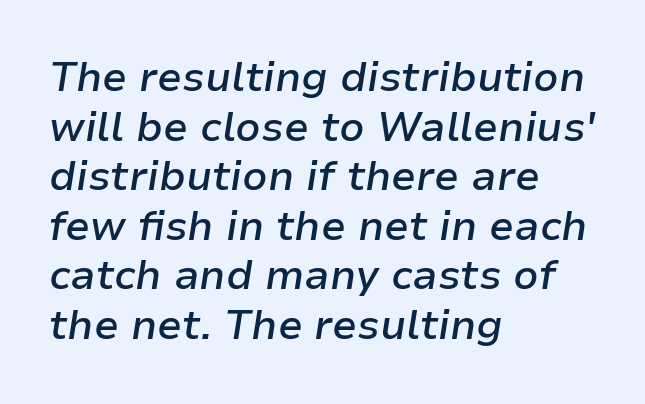
Q: Is the text bold? A: Semi-bold.
Q: Is the text italic (slanted)? A: Yes, it leans right by about 9 degrees.
Q: Is the text underlined? A: No.
Q: How is the paragraph aligned? A: Left-aligned.
Q: Is the spacing between letters normal or unusually wide? A: Normal.
Q: Width (condensed, normal, or wide)? A: Normal.
Q: Stroke contrast? A: Low.
Q: x-height? A: Medium.
Q: Monospaced? A: No.
